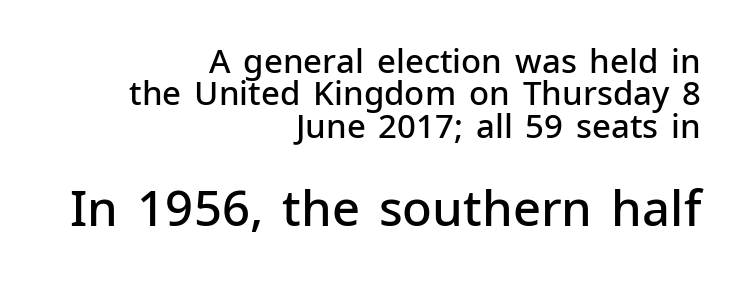
The image shows 49 px semibold sans-serif type, upright; set right-aligned, tight line spacing (0.98x), normal letter spacing, not underlined; the second (bottom) block is 1.48x larger; low stroke contrast and a medium x-height.
